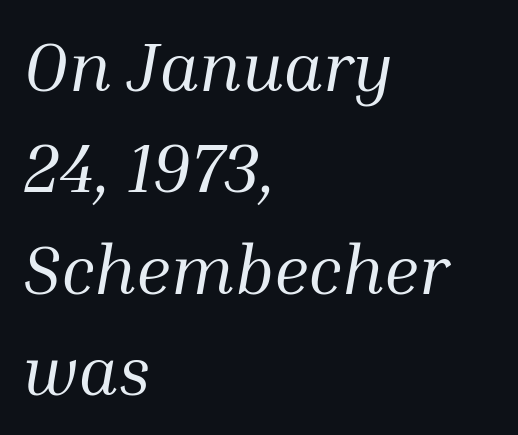
{"serif": "yes", "italic": "yes", "lean": "right", "slant_degrees": 10, "bold": "no", "weight": "regular", "width": "normal", "stroke_contrast": "medium", "x_height": "medium", "monospaced": "no", "underline": "no", "align": "left", "line_spacing": "normal", "line_spacing_ratio": 1.47, "letter_spacing": "normal", "letter_spacing_em": 0.0, "glyph_px": 69}
